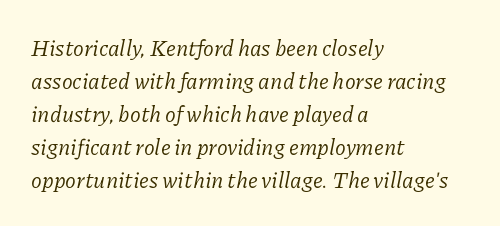
The image shows 22 px text type, italic (leaning right); set left-aligned, normal line spacing (1.5x), normal letter spacing, not underlined.
